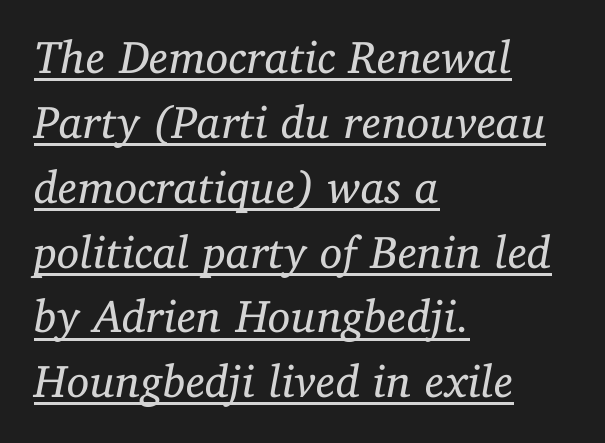
{"serif": "yes", "italic": "yes", "lean": "right", "slant_degrees": 11, "bold": "no", "weight": "regular", "width": "normal", "stroke_contrast": "low", "x_height": "medium", "monospaced": "no", "underline": "yes", "align": "left", "line_spacing": "normal", "line_spacing_ratio": 1.41, "letter_spacing": "normal", "letter_spacing_em": 0.0, "glyph_px": 46}
